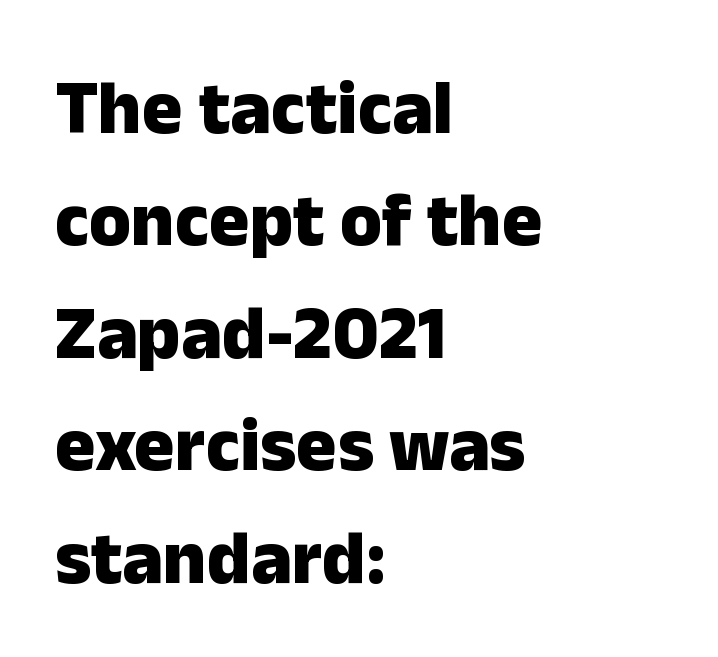
Students, observe: this is what conventionally led text looks like. Compared with typical body copy, the letter spacing here is the same. The ragged edge is on the right, which tells us the setting is flush left. As a designer I'd log this as weight 700, bold.
